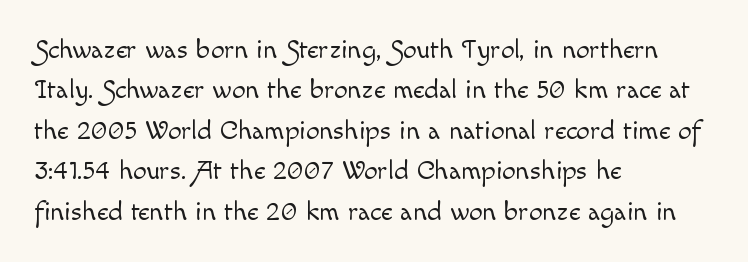
{"italic": "no", "bold": "no", "underline": "no", "align": "left", "line_spacing": "normal", "line_spacing_ratio": 1.5, "letter_spacing": "normal", "letter_spacing_em": 0.0, "glyph_px": 27}
